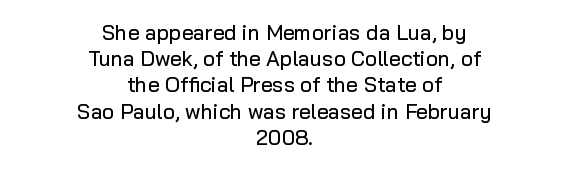
Honestly, the row spacing looks completely unremarkable. Designer's note — italics off, roman on. In CSS terms this would be text-align: center. Any mark beneath the type? The region is blank. The face used here is rendered with its standard letterfit.
